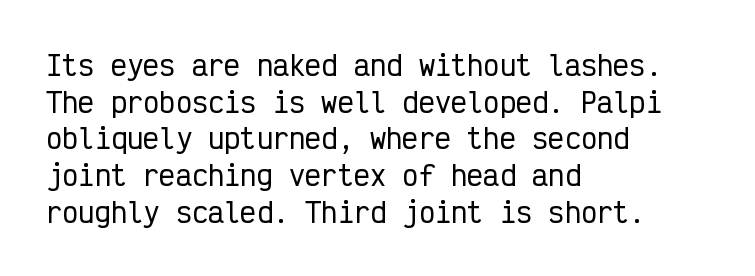
{"italic": "no", "underline": "no", "align": "left", "line_spacing": "normal", "line_spacing_ratio": 1.36, "letter_spacing": "normal", "letter_spacing_em": 0.0, "glyph_px": 27}
